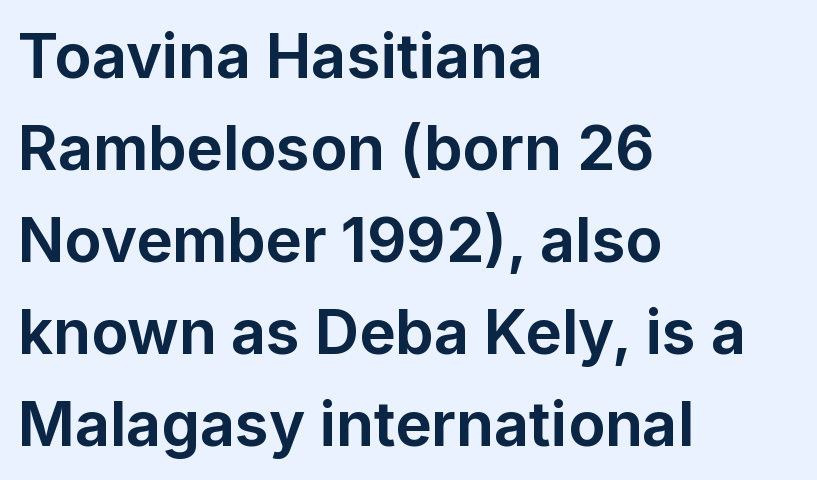
Each letter keeps its own natural width here, so spacing adapts to shape. Baseline-to-baseline distance is the conventional proportion of letter height. Which margin do the lines hug? The left one — the right edge is uneven. Notice how thick the strokes are: this is what a full bold looks like. The passage shown is not underscored anywhere. Caption: standard tracking, unaltered.
